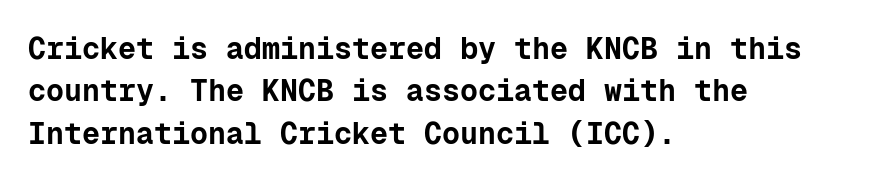
Q: Is the text bold? A: Yes.
Q: Is the text italic (slanted)? A: No, it is upright.
Q: Is the typeface a serif or a sans-serif typeface? A: Sans-serif.
Q: Is the text underlined? A: No.
Q: How is the paragraph aligned? A: Left-aligned.
Q: Is the spacing between letters normal or unusually wide? A: Normal.
Q: Is the spacing between lines tight, normal or loose? A: Normal.
Q: Width (condensed, normal, or wide)? A: Normal.
Q: Stroke contrast? A: Low.
Q: x-height? A: Medium.
Q: Monospaced? A: Yes.
